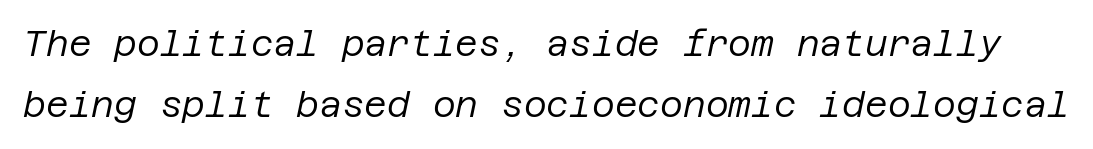
{"italic": "yes", "lean": "right", "slant_degrees": 12, "bold": "no", "weight": "regular", "width": "normal", "stroke_contrast": "low", "x_height": "large", "underline": "no", "line_spacing_ratio": 1.74, "letter_spacing": "normal", "letter_spacing_em": 0.0, "glyph_px": 35}
